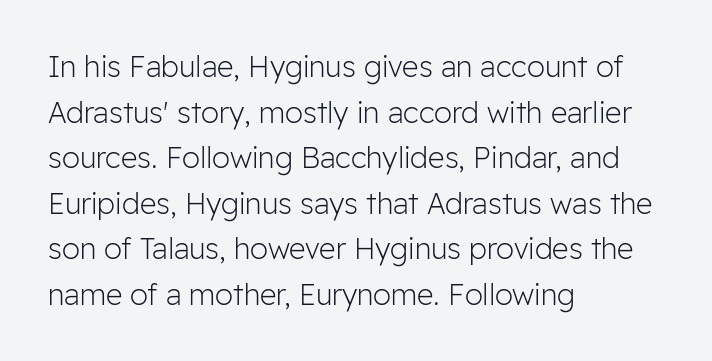
{"serif": "no", "italic": "no", "bold": "no", "weight": "light", "width": "normal", "stroke_contrast": "low", "x_height": "medium", "monospaced": "no", "underline": "no", "align": "left", "line_spacing": "normal", "line_spacing_ratio": 1.57, "letter_spacing": "normal", "letter_spacing_em": 0.0, "glyph_px": 29}
